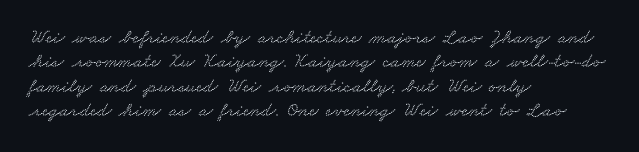
{"underline": "no", "align": "left", "line_spacing_ratio": 1.22, "letter_spacing": "normal", "letter_spacing_em": 0.0, "glyph_px": 20}
